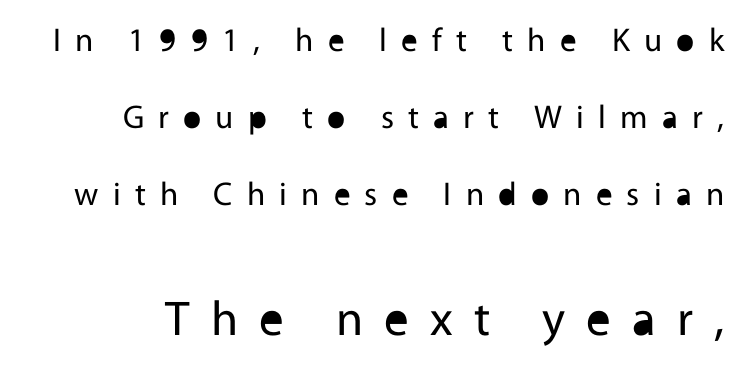
Ascenders rise straight up at ninety degrees. The type is letterspaced generously, with wide tracking. Note the varied advance widths — an 'i' is clearly narrower than an 'm'. Reading down the column, the eye jumps a long way to each next line. Rule under the text: the space is simply empty.
